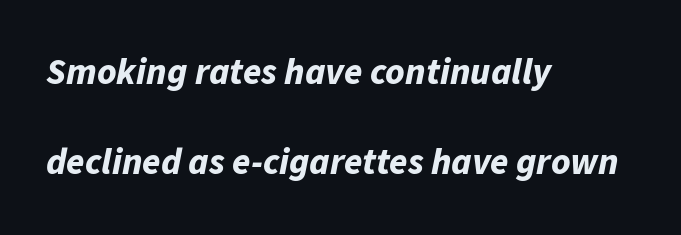
Q: Is the text bold? A: Yes.
Q: Is the text italic (slanted)? A: Yes, it leans right by about 11 degrees.
Q: Is the text underlined? A: No.
Q: How is the paragraph aligned? A: Left-aligned.
Q: Is the spacing between letters normal or unusually wide? A: Normal.
Q: Is the spacing between lines tight, normal or loose? A: Loose.
Q: Width (condensed, normal, or wide)? A: Normal.
Q: Stroke contrast? A: Low.
Q: x-height? A: Medium.
Q: Monospaced? A: No.
